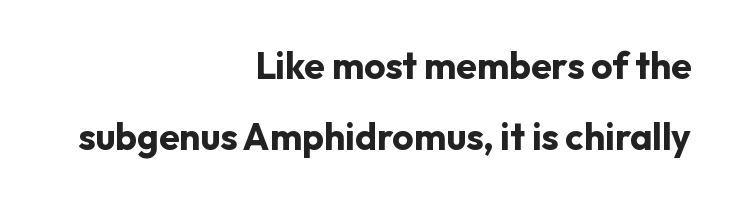
The passage shown is typed in a proportional face where columns would drift. The horizontal fit of the characters is conventional and even. Regarding leading, the lines here are spaced well apart. The font family rendered here belongs to the sans-serif group.
